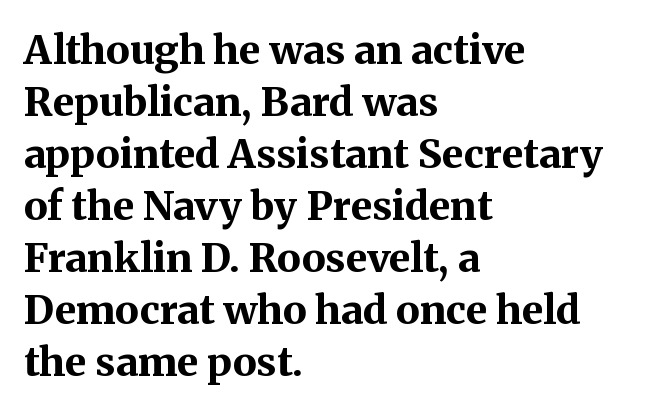
Notice how thick the strokes are: this is what a full bold looks like. The lines sit at an ordinary, default distance from one another. Every stem runs plumb, perpendicular to the baseline. The typeface chosen for these lines features serifs. The passage shown is not underscored anywhere. The passage shown is typed in a proportional face where columns would drift.
